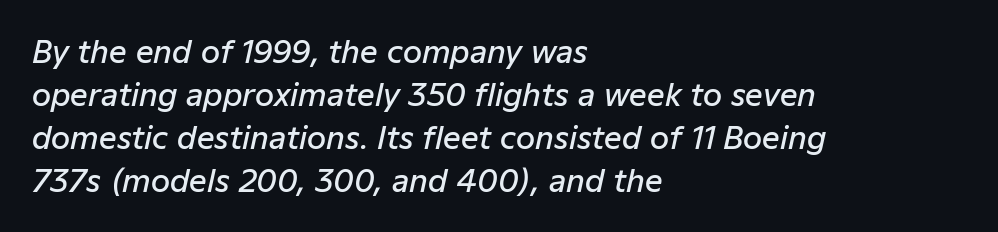
These lines carry some extra weight — a demibold, not a full bold. Compared with typical paragraphs, the rows here are spaced about the same. Teacher's note: observe the even left margin — that is flush-left alignment. The area under the type is left untouched. Do the characters align in a grid? No, the font is proportional. The font's italic variant was chosen for this text.
